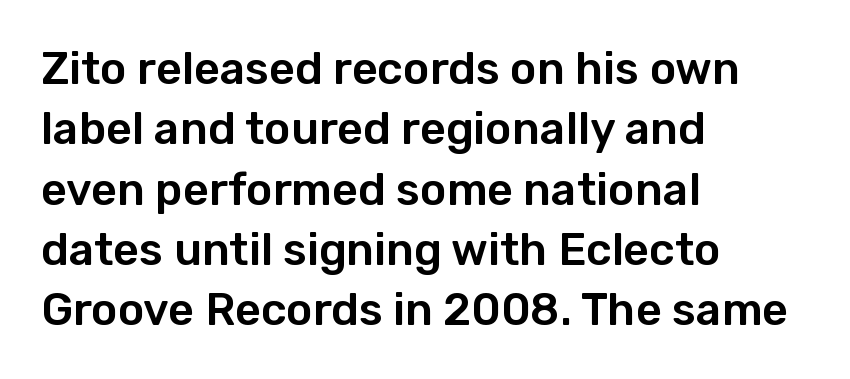
{"serif": "no", "italic": "no", "width": "normal", "stroke_contrast": "low", "x_height": "medium", "monospaced": "no", "underline": "no", "align": "left", "line_spacing": "normal", "line_spacing_ratio": 1.34, "letter_spacing": "normal", "letter_spacing_em": 0.0, "glyph_px": 45}
